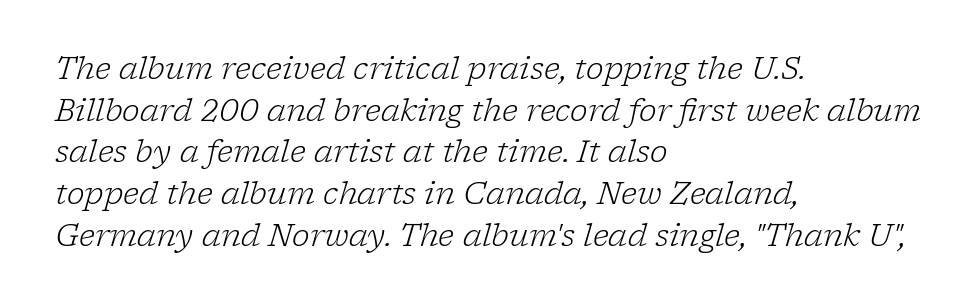
{"serif": "yes", "italic": "yes", "lean": "right", "slant_degrees": 17, "bold": "no", "weight": "light", "width": "normal", "stroke_contrast": "low", "x_height": "medium", "monospaced": "no", "underline": "no", "align": "left", "line_spacing": "normal", "line_spacing_ratio": 1.39, "letter_spacing": "normal", "letter_spacing_em": 0.0, "glyph_px": 30}
